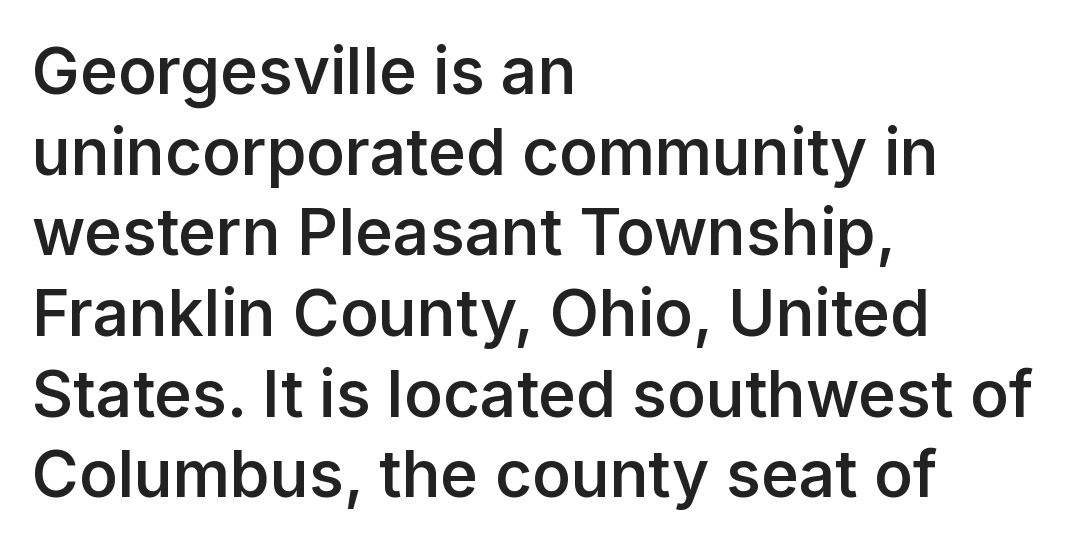
Q: Is the text bold? A: Semi-bold.
Q: Is the text italic (slanted)? A: No, it is upright.
Q: Is the typeface a serif or a sans-serif typeface? A: Sans-serif.
Q: Is the text underlined? A: No.
Q: How is the paragraph aligned? A: Left-aligned.
Q: Is the spacing between letters normal or unusually wide? A: Normal.
Q: Is the spacing between lines tight, normal or loose? A: Normal.
Q: Width (condensed, normal, or wide)? A: Normal.
Q: Stroke contrast? A: Low.
Q: x-height? A: Medium.
Q: Monospaced? A: No.
